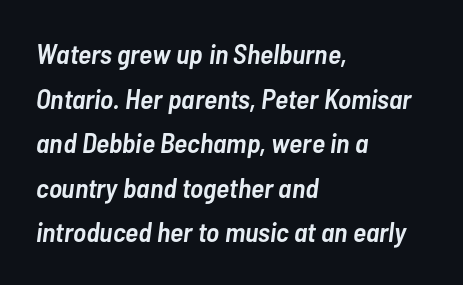
Descender tails drop into unmarked territory. Compared with typical body copy, the letter spacing here is the same. Character widths vary here, with narrow letters taking less room than wide ones. Does the lettering tilt? It does — this is italic.
